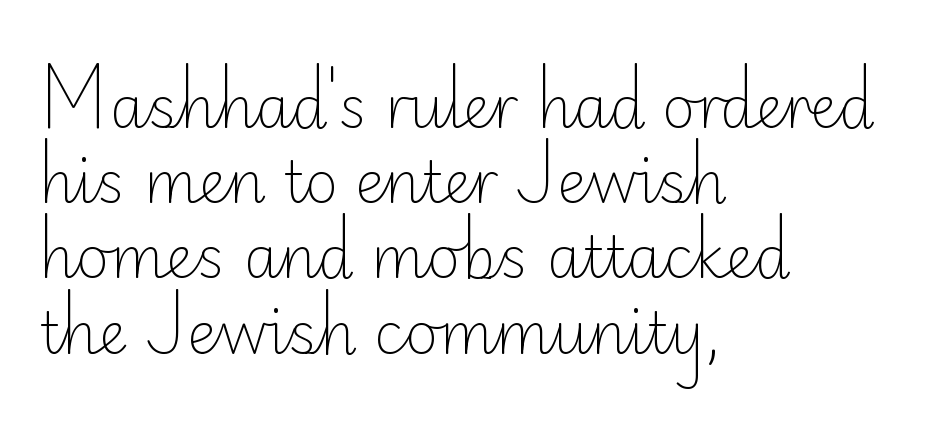
The image shows 57 px light sans-serif type, upright; set left-aligned, normal line spacing (1.32x), normal letter spacing, not underlined; low stroke contrast and a small x-height.
